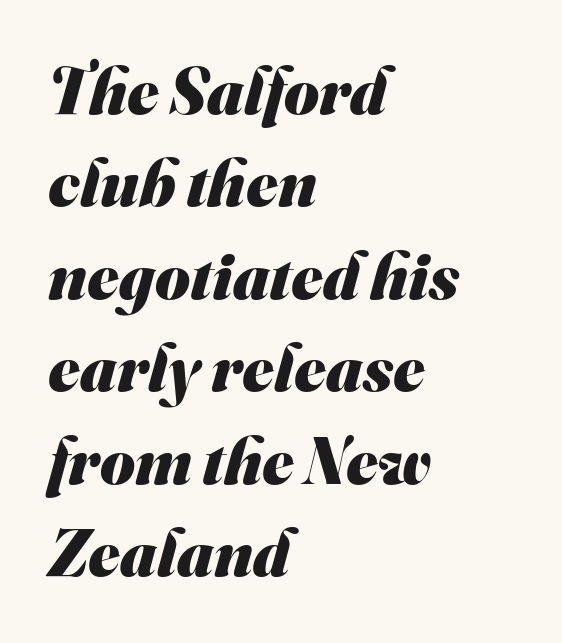
The sample has been set heavy, in full bold. Does the type have serifs? No, each stem ends abruptly. Leading matches the norm, producing a regular column. Line beginnings align vertically; line endings do not. Character widths vary here, with narrow letters taking less room than wide ones.
